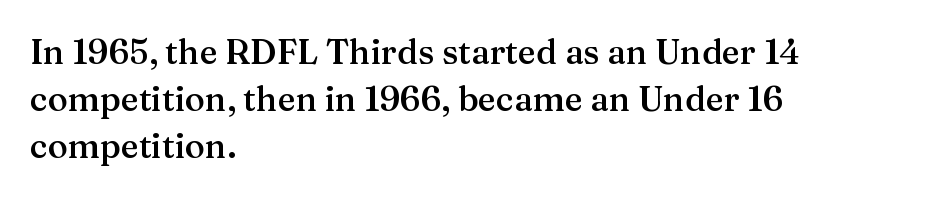
The image shows 34 px semibold serif type, upright; set left-aligned, normal line spacing (1.38x), normal letter spacing, not underlined; medium stroke contrast and a medium x-height.
